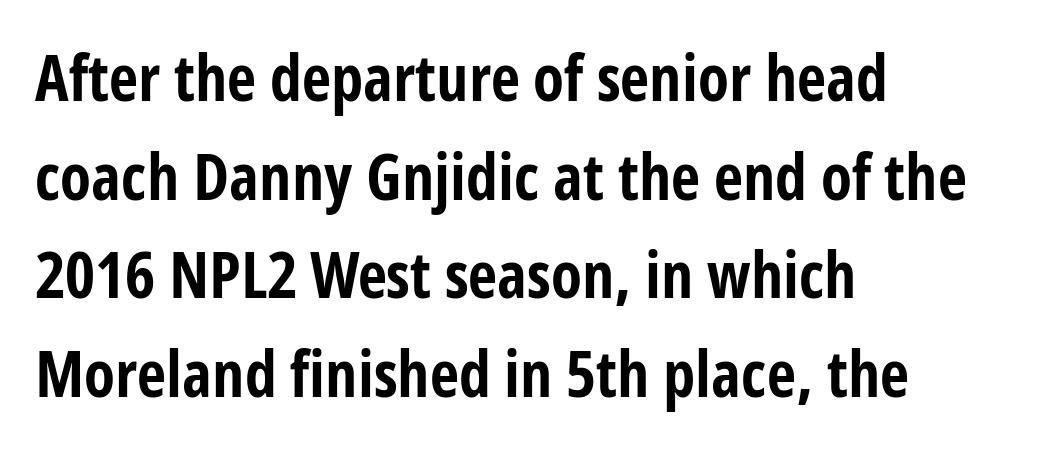
The image shows 64 px bold, condensed sans-serif type, upright; set left-aligned, normal line spacing (1.54x), normal letter spacing, not underlined; low stroke contrast and a medium x-height.
